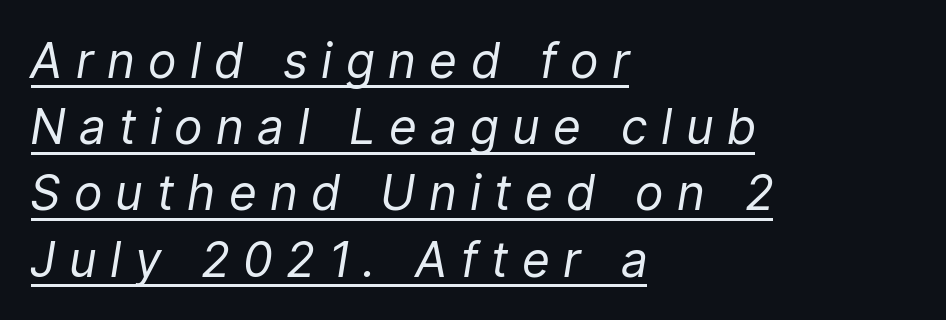
{"italic": "yes", "lean": "right", "slant_degrees": 9, "bold": "no", "weight": "regular", "width": "condensed", "stroke_contrast": "low", "x_height": "medium", "monospaced": "no", "underline": "yes", "align": "left", "line_spacing": "normal", "line_spacing_ratio": 1.38, "letter_spacing": "wide", "letter_spacing_em": 0.32, "glyph_px": 48}
